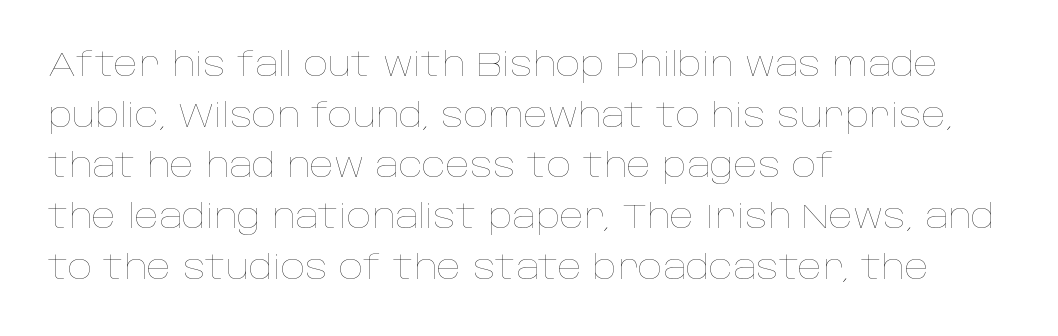
The image shows 34 px thin type, upright; set left-aligned, normal line spacing (1.49x), normal letter spacing, not underlined; low stroke contrast and a large x-height.
